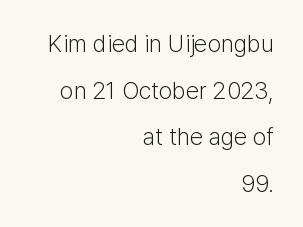
{"italic": "no", "bold": "no", "underline": "no", "align": "right", "line_spacing": "loose", "line_spacing_ratio": 1.94, "letter_spacing": "normal", "letter_spacing_em": 0.0, "glyph_px": 24}
